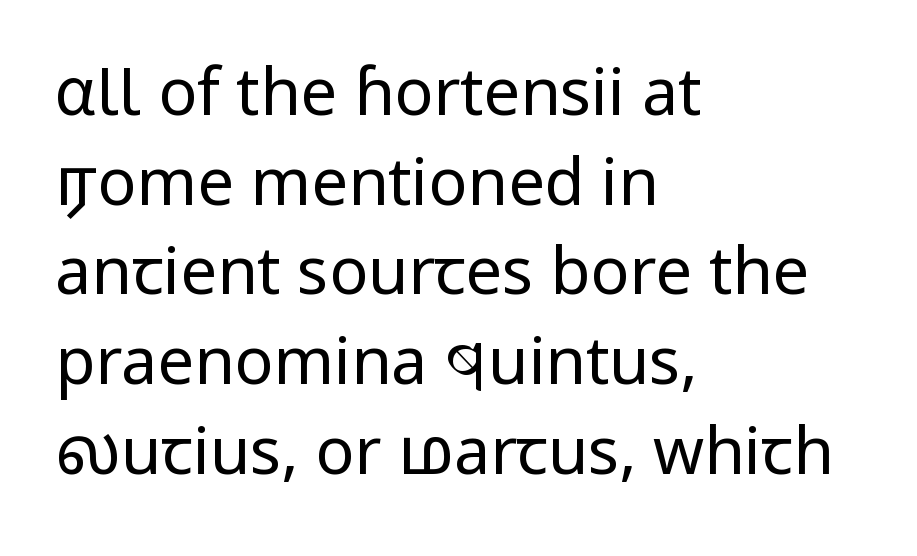
The image shows 65 px regular-weight sans-serif type, upright; set left-aligned, normal line spacing (1.38x), normal letter spacing, not underlined; low stroke contrast and a medium x-height.
